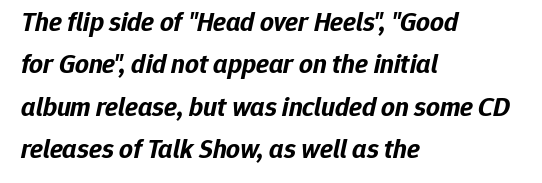
{"italic": "yes", "lean": "right", "slant_degrees": 12, "bold": "yes", "underline": "no", "align": "left", "line_spacing": "normal", "line_spacing_ratio": 1.57, "letter_spacing": "normal", "letter_spacing_em": 0.0, "glyph_px": 27}
